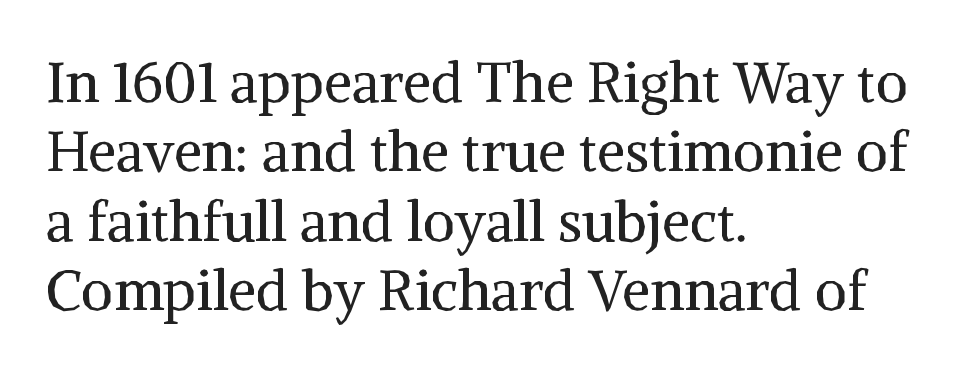
The image shows 56 px regular-weight serif type, upright; set left-aligned, line spacing 1.24x, normal letter spacing, not underlined; medium stroke contrast and a medium x-height.
